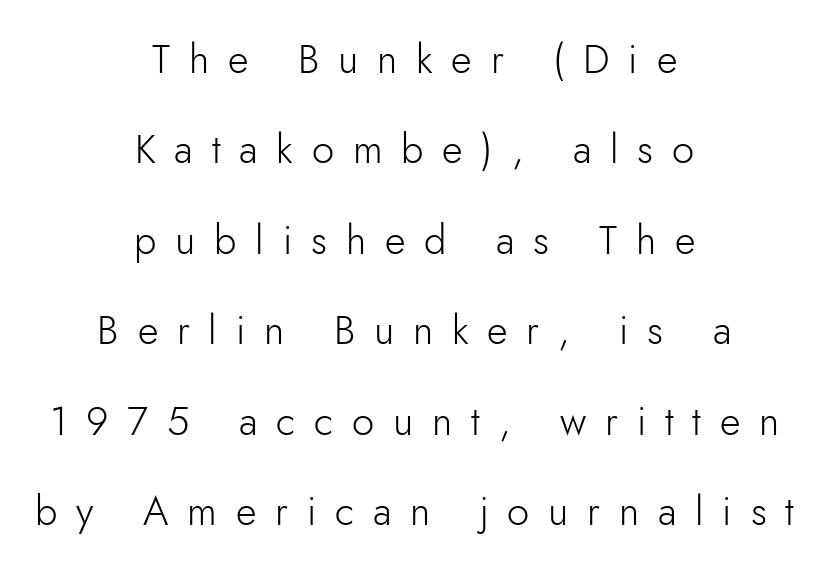
{"serif": "no", "italic": "no", "bold": "no", "weight": "light", "width": "normal", "stroke_contrast": "low", "x_height": "small", "monospaced": "no", "underline": "no", "align": "center", "line_spacing": "loose", "line_spacing_ratio": 2.26, "letter_spacing": "wide", "letter_spacing_em": 0.47, "glyph_px": 40}
